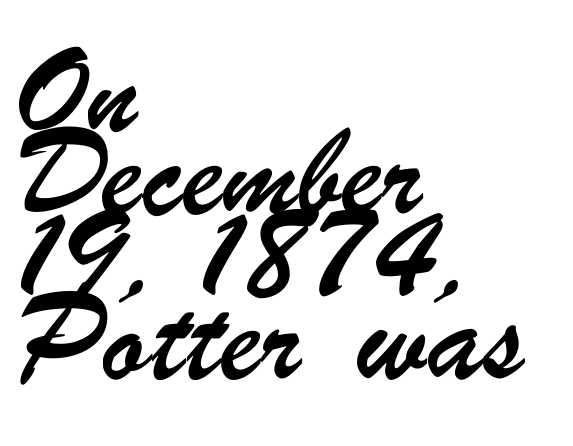
{"serif": "no", "width": "condensed", "stroke_contrast": "low", "x_height": "small", "monospaced": "no", "underline": "no", "align": "left", "line_spacing": "normal", "line_spacing_ratio": 1.5, "letter_spacing": "normal", "letter_spacing_em": 0.0, "glyph_px": 55}
